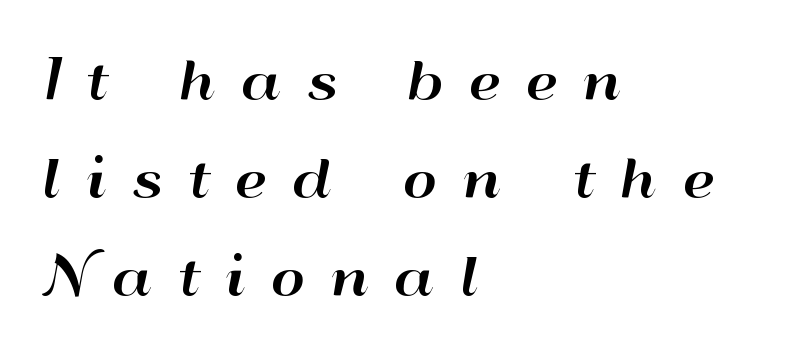
Q: Is the text italic (slanted)? A: Yes.
Q: Is the typeface a serif or a sans-serif typeface? A: Sans-serif.
Q: Is the text underlined? A: No.
Q: How is the paragraph aligned? A: Left-aligned.
Q: Is the spacing between letters normal or unusually wide? A: Unusually wide.
Q: Width (condensed, normal, or wide)? A: Wide.
Q: Stroke contrast? A: High.
Q: x-height? A: Small.
Q: Monospaced? A: No.
